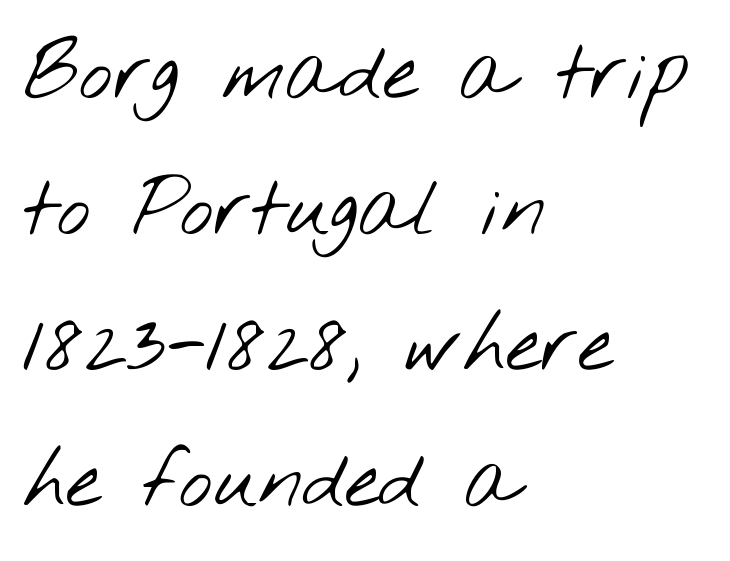
Q: Is the text bold? A: No.
Q: Is the typeface a serif or a sans-serif typeface? A: Sans-serif.
Q: Is the text underlined? A: No.
Q: How is the paragraph aligned? A: Left-aligned.
Q: Is the spacing between letters normal or unusually wide? A: Normal.
Q: Is the spacing between lines tight, normal or loose? A: Normal.
Q: Width (condensed, normal, or wide)? A: Wide.
Q: Stroke contrast? A: Low.
Q: x-height? A: Small.
Q: Monospaced? A: No.
